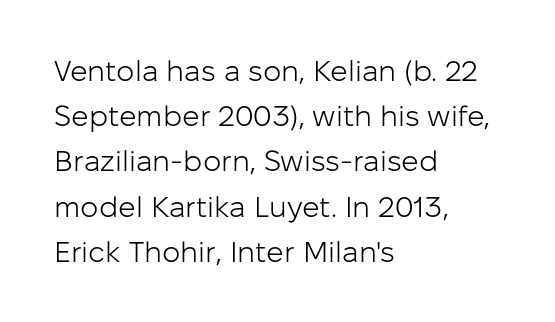
{"serif": "no", "italic": "no", "bold": "no", "weight": "light", "width": "normal", "stroke_contrast": "low", "x_height": "medium", "monospaced": "no", "underline": "no", "align": "left", "line_spacing": "normal", "line_spacing_ratio": 1.56, "letter_spacing": "normal", "letter_spacing_em": 0.0, "glyph_px": 29}
